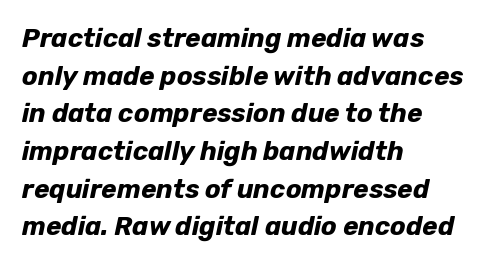
{"italic": "yes", "lean": "right", "slant_degrees": 12, "bold": "yes", "underline": "no", "align": "left", "line_spacing": "normal", "line_spacing_ratio": 1.45, "letter_spacing": "normal", "letter_spacing_em": 0.0, "glyph_px": 26}
